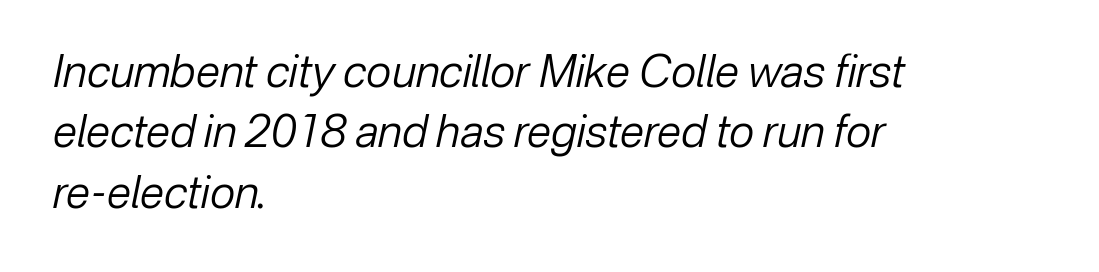
The image shows 44 px regular-weight type, italic (leaning right); set left-aligned, normal line spacing (1.37x), normal letter spacing, not underlined; low stroke contrast and a medium x-height.
